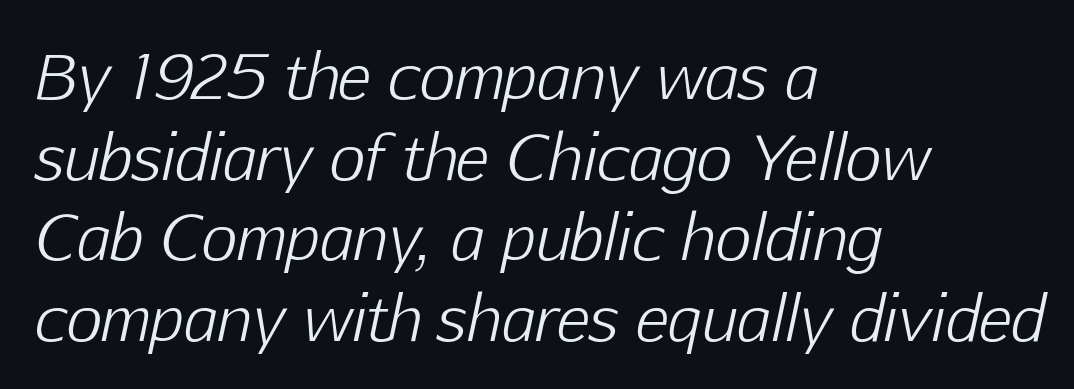
Q: Is the text bold? A: No.
Q: Is the text italic (slanted)? A: Yes, it leans right by about 12 degrees.
Q: Is the text underlined? A: No.
Q: How is the paragraph aligned? A: Left-aligned.
Q: Is the spacing between letters normal or unusually wide? A: Normal.
Q: Is the spacing between lines tight, normal or loose? A: Normal.
Q: Width (condensed, normal, or wide)? A: Normal.
Q: Stroke contrast? A: Low.
Q: x-height? A: Medium.
Q: Monospaced? A: No.
